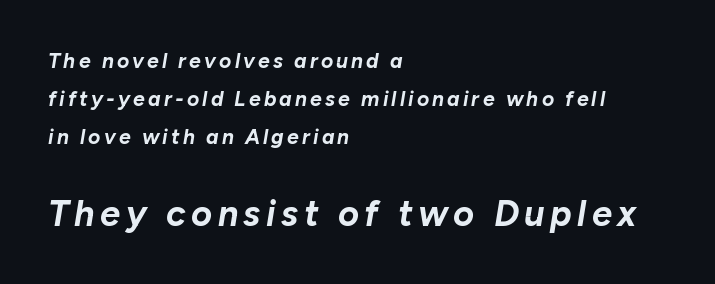
The typesetter chose a ragged-right arrangement here. Check the space under the baseline: it is left empty. You could not count columns in this text — the font is proportionally spaced. Designer's note — italics engaged.
